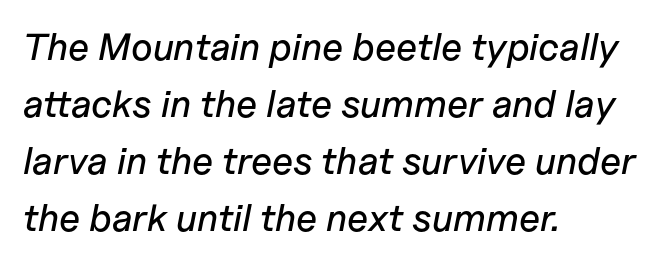
The image shows 38 px text type, italic (leaning right); set left-aligned, normal line spacing (1.5x), normal letter spacing, not underlined; low stroke contrast and a medium x-height.
